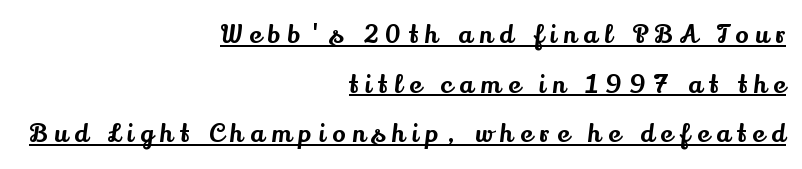
The block of text is sparse from top to bottom, with ample space between rows. These characters rest on top of a visible drawn line. The text block is weighted toward the right margin, trailing off unevenly leftward. Loose tracking; the words dissolve into strings of separated letters.
